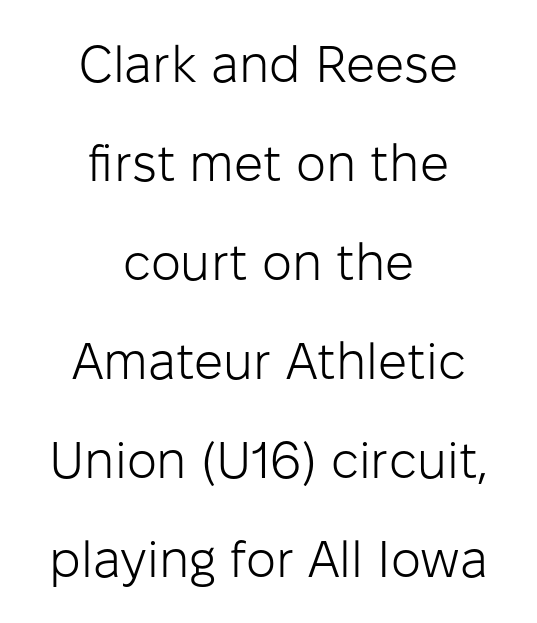
Q: Is the text bold? A: No.
Q: Is the text italic (slanted)? A: No, it is upright.
Q: Is the typeface a serif or a sans-serif typeface? A: Sans-serif.
Q: Is the text underlined? A: No.
Q: How is the paragraph aligned? A: Centered.
Q: Is the spacing between letters normal or unusually wide? A: Normal.
Q: Is the spacing between lines tight, normal or loose? A: Loose.
Q: Width (condensed, normal, or wide)? A: Normal.
Q: Stroke contrast? A: Low.
Q: x-height? A: Medium.
Q: Monospaced? A: No.
